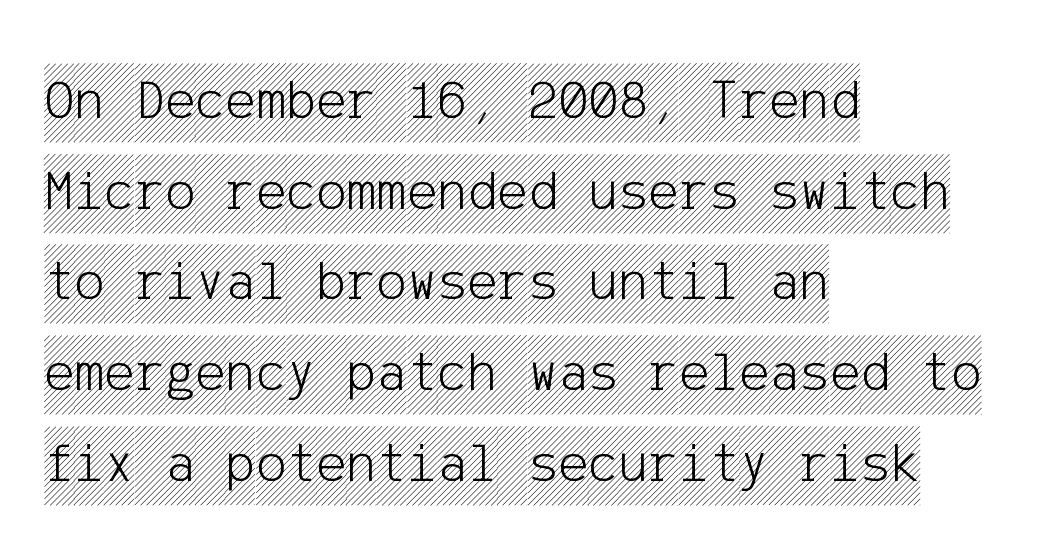
The image shows 57 px condensed type, upright; set left-aligned, normal line spacing (1.59x), normal letter spacing, not underlined; a large x-height.
